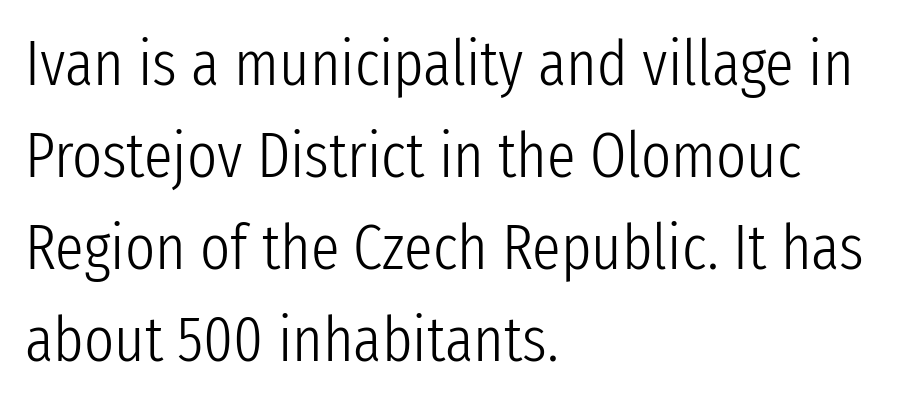
Each letter's strokes conclude bluntly, with no projecting serifs. Anything drawn beneath the words? Only blank space. Teacher's note: observe the even left margin — that is flush-left alignment. The designer left line spacing at the default. The passage shown has conventional tracking throughout. The weight tops out at a normal text grade.
